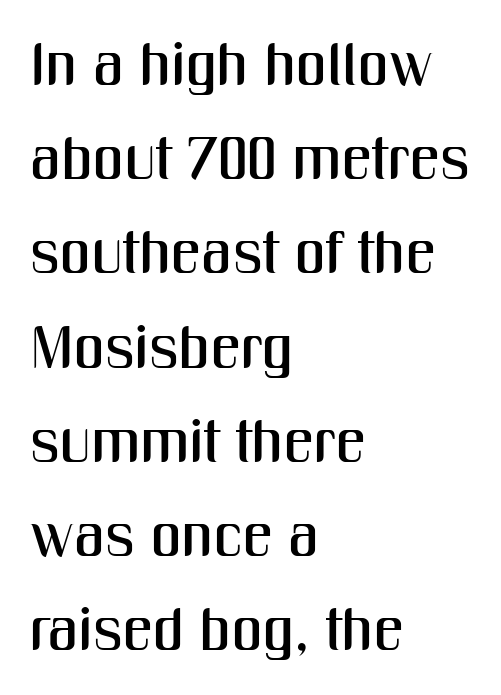
Q: Is the text italic (slanted)? A: No, it is upright.
Q: Is the typeface a serif or a sans-serif typeface? A: Sans-serif.
Q: Is the text underlined? A: No.
Q: How is the paragraph aligned? A: Left-aligned.
Q: Is the spacing between letters normal or unusually wide? A: Normal.
Q: Is the spacing between lines tight, normal or loose? A: Normal.
Q: Width (condensed, normal, or wide)? A: Condensed.
Q: Stroke contrast? A: Medium.
Q: x-height? A: Medium.
Q: Monospaced? A: No.
